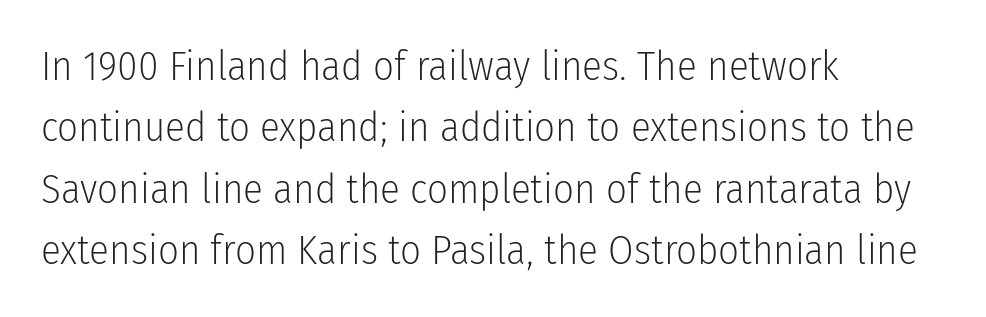
Q: Is the text bold? A: No.
Q: Is the text italic (slanted)? A: No, it is upright.
Q: Is the typeface a serif or a sans-serif typeface? A: Sans-serif.
Q: Is the text underlined? A: No.
Q: How is the paragraph aligned? A: Left-aligned.
Q: Is the spacing between letters normal or unusually wide? A: Normal.
Q: Is the spacing between lines tight, normal or loose? A: Normal.
Q: Width (condensed, normal, or wide)? A: Condensed.
Q: Stroke contrast? A: Low.
Q: x-height? A: Medium.
Q: Monospaced? A: No.
